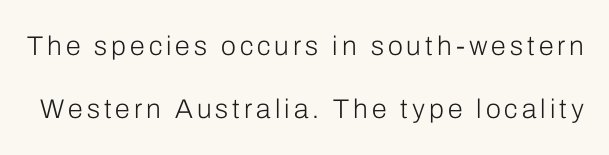
{"italic": "no", "bold": "no", "underline": "no", "line_spacing": "loose", "line_spacing_ratio": 2.33, "glyph_px": 27}
